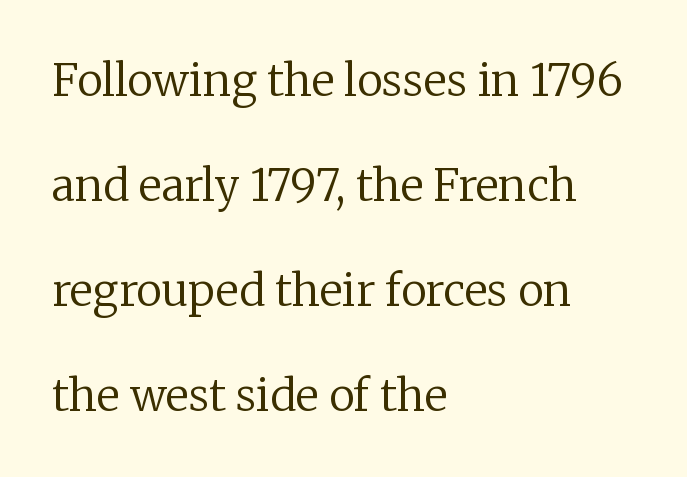
Q: Is the text bold? A: No.
Q: Is the text italic (slanted)? A: No, it is upright.
Q: Is the typeface a serif or a sans-serif typeface? A: Serif.
Q: Is the text underlined? A: No.
Q: How is the paragraph aligned? A: Left-aligned.
Q: Is the spacing between letters normal or unusually wide? A: Normal.
Q: Is the spacing between lines tight, normal or loose? A: Loose.
Q: Width (condensed, normal, or wide)? A: Normal.
Q: Stroke contrast? A: Low.
Q: x-height? A: Medium.
Q: Monospaced? A: No.
